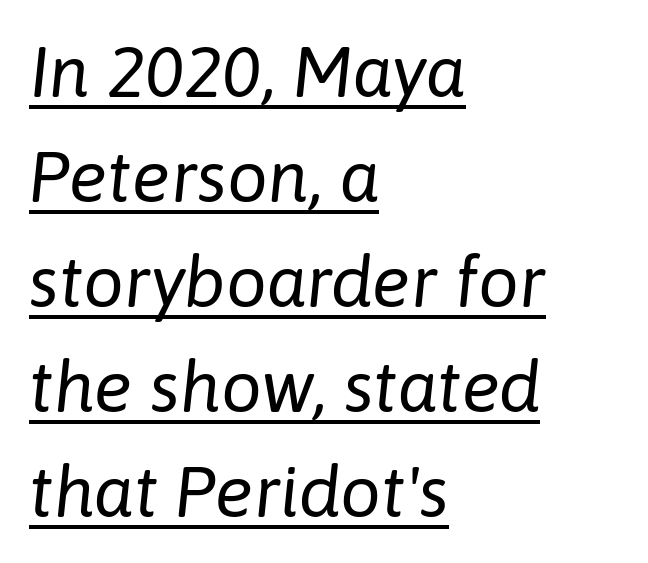
{"italic": "yes", "lean": "right", "slant_degrees": 6, "bold": "no", "weight": "regular", "width": "normal", "stroke_contrast": "low", "x_height": "medium", "monospaced": "no", "underline": "yes", "align": "left", "line_spacing": "normal", "line_spacing_ratio": 1.46, "letter_spacing": "normal", "letter_spacing_em": 0.0, "glyph_px": 72}
